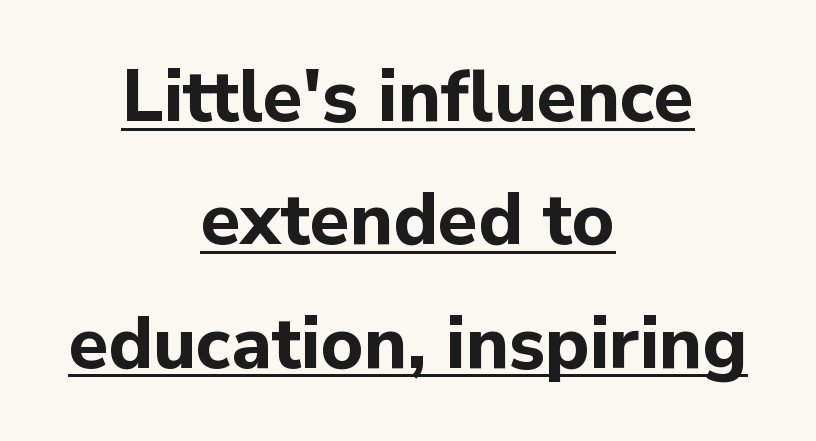
Whoever set this chose a conventional vertical rhythm. Each glyph is drawn with heavy, bold strokes. Which margin do the lines hug? Neither — every line sits in the middle. Tracking value appears to be zero — textbook default spacing. Note the varied advance widths — an 'i' is clearly narrower than an 'm'.
